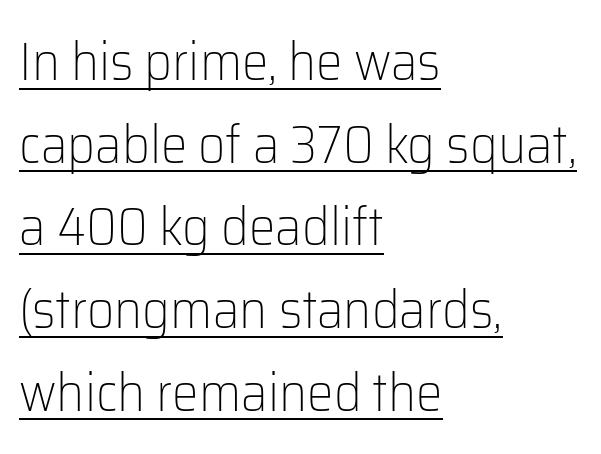
{"serif": "no", "italic": "no", "bold": "no", "weight": "light", "width": "normal", "stroke_contrast": "low", "x_height": "medium", "monospaced": "no", "underline": "yes", "align": "left", "line_spacing": "normal", "line_spacing_ratio": 1.56, "letter_spacing": "normal", "letter_spacing_em": 0.0, "glyph_px": 53}
